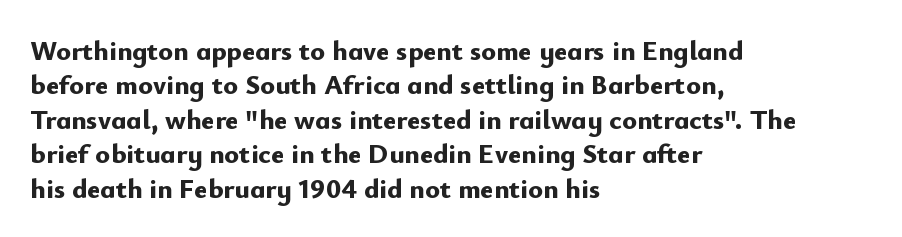
Q: Is the text bold? A: Yes.
Q: Is the text italic (slanted)? A: No, it is upright.
Q: Is the typeface a serif or a sans-serif typeface? A: Sans-serif.
Q: Is the text underlined? A: No.
Q: How is the paragraph aligned? A: Left-aligned.
Q: Is the spacing between letters normal or unusually wide? A: Normal.
Q: Width (condensed, normal, or wide)? A: Normal.
Q: Stroke contrast? A: Low.
Q: x-height? A: Small.
Q: Monospaced? A: No.
